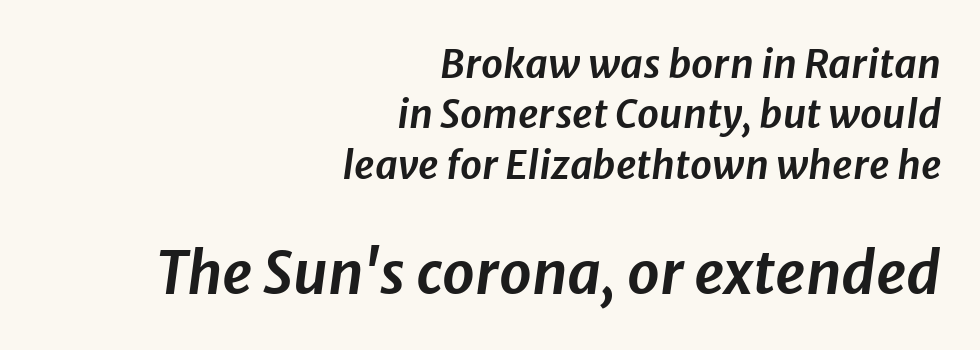
The image shows 58 px text type, italic (leaning right); set right-aligned, normal line spacing (1.29x), normal letter spacing, not underlined; the second (bottom) block is 1.49x larger; low stroke contrast and a medium x-height.
